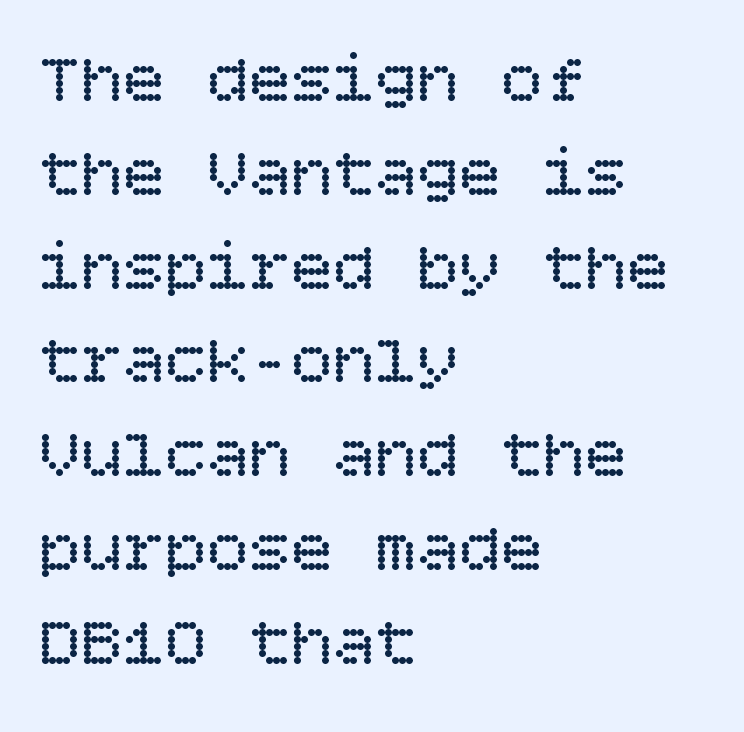
This block has exactly the height ordinary leading produces. The axis of the letterforms is exactly vertical. Check under the words: just untouched page. Is the type heavy? It reads as light-to-regular instead. There is no visible air inserted between adjacent glyphs. The ragged edge is on the right, which tells us the setting is flush left.
